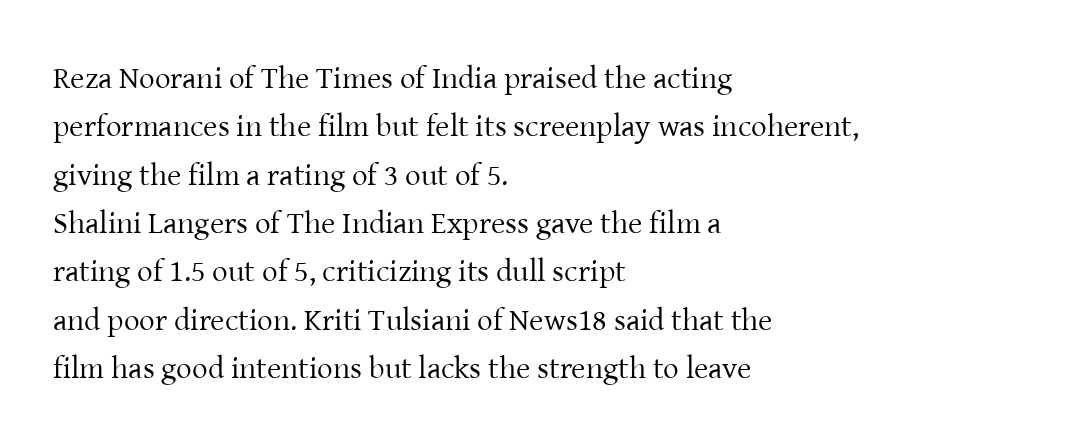
The image shows 31 px regular-weight serif type, upright; set left-aligned, normal line spacing (1.56x), normal letter spacing, not underlined; low stroke contrast and a medium x-height.
